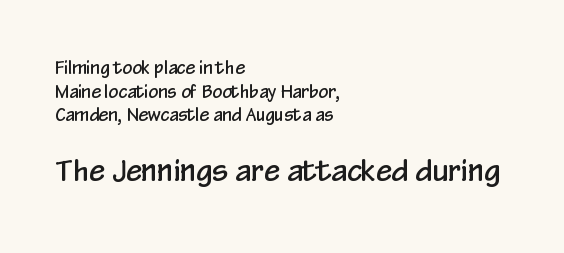
The image shows 29 px condensed sans-serif type, upright; set left-aligned, normal line spacing (1.39x), normal letter spacing, not underlined; the second (bottom) block is 1.71x larger; low stroke contrast and a medium x-height.
